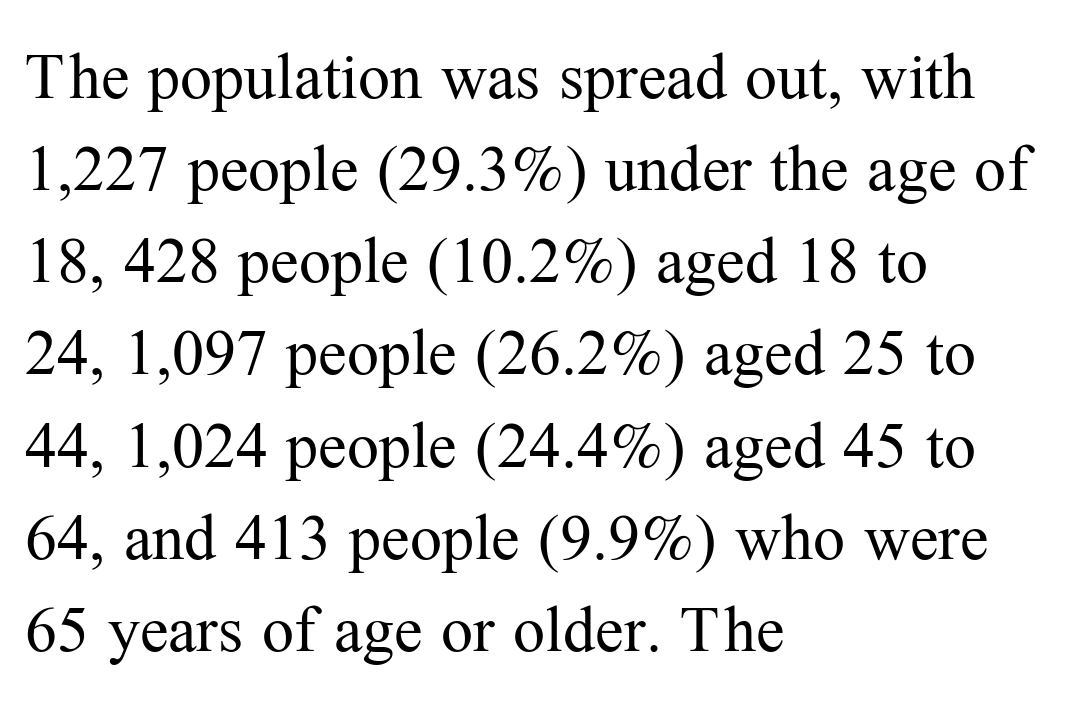
Q: Is the text bold? A: No.
Q: Is the text italic (slanted)? A: No, it is upright.
Q: Is the typeface a serif or a sans-serif typeface? A: Serif.
Q: Is the text underlined? A: No.
Q: How is the paragraph aligned? A: Left-aligned.
Q: Is the spacing between letters normal or unusually wide? A: Normal.
Q: Is the spacing between lines tight, normal or loose? A: Normal.
Q: Width (condensed, normal, or wide)? A: Normal.
Q: Stroke contrast? A: Medium.
Q: x-height? A: Medium.
Q: Monospaced? A: No.
